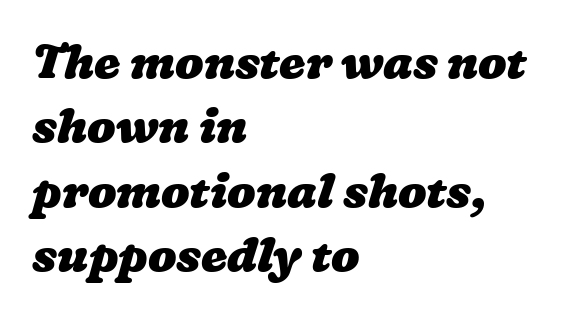
The image shows 47 px heavy, wide type; set left-aligned, normal line spacing (1.37x), normal letter spacing, not underlined; low stroke contrast and a medium x-height.
